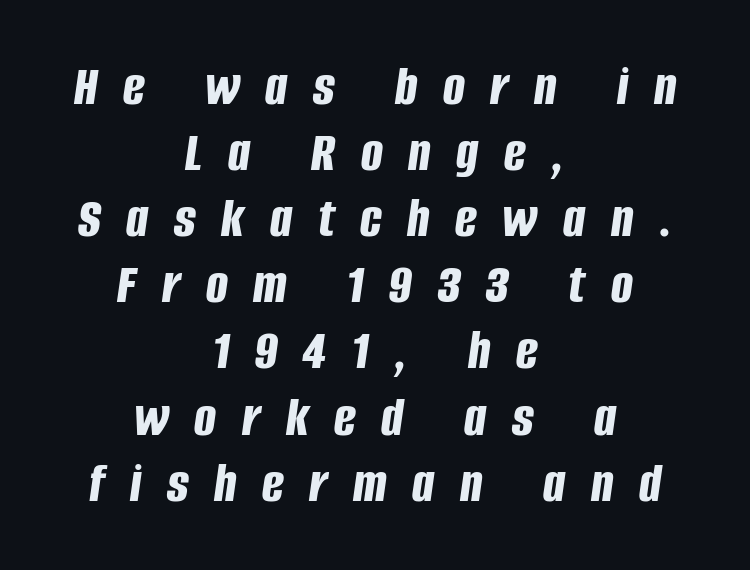
Q: Is the text bold? A: Yes.
Q: Is the text italic (slanted)? A: Yes, it leans right by about 8 degrees.
Q: Is the text underlined? A: No.
Q: How is the paragraph aligned? A: Centered.
Q: Is the spacing between letters normal or unusually wide? A: Unusually wide.
Q: Is the spacing between lines tight, normal or loose? A: Tight.
Q: Width (condensed, normal, or wide)? A: Condensed.
Q: Stroke contrast? A: Low.
Q: x-height? A: Large.
Q: Monospaced? A: No.
